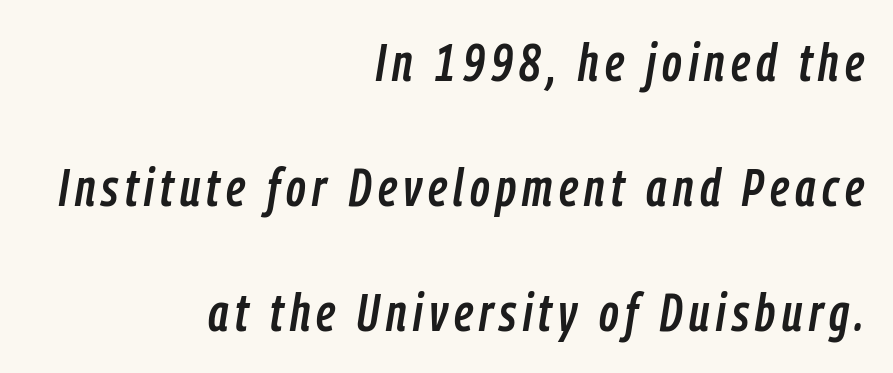
The rendering uses natural spacing where letterforms have individual widths. Caption: multi-line text, flush right, ragged left. The area under the type is left untouched. The specimen reads as italic at a glance. The passage shown stacks its lines with a broad gap.
